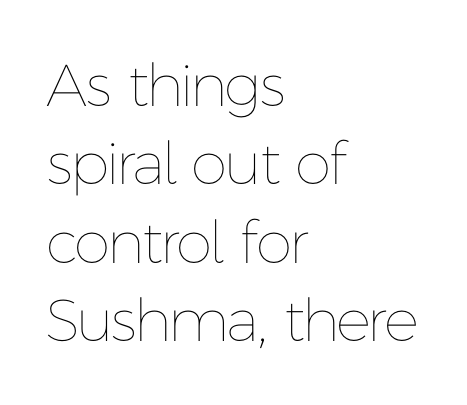
Compared with typical body copy, the letter spacing here is the same. The face used here is proportionally spaced, like ordinary book or web type. The setting favours the left margin, as ordinary paragraphs usually do. A bare baseline throughout the passage. Honestly, the row spacing looks completely unremarkable. A light-to-regular cut is what we see here.
